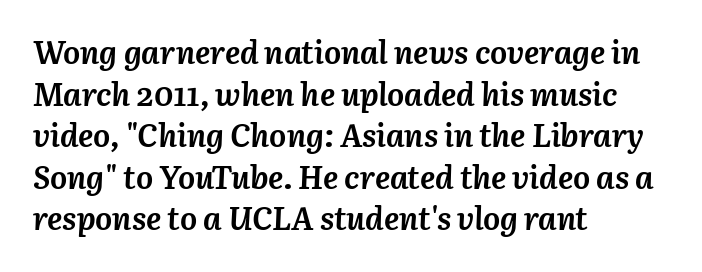
The image shows 32 px semibold type, italic (leaning right); set left-aligned, normal line spacing (1.3x), normal letter spacing, not underlined; medium stroke contrast and a medium x-height.
